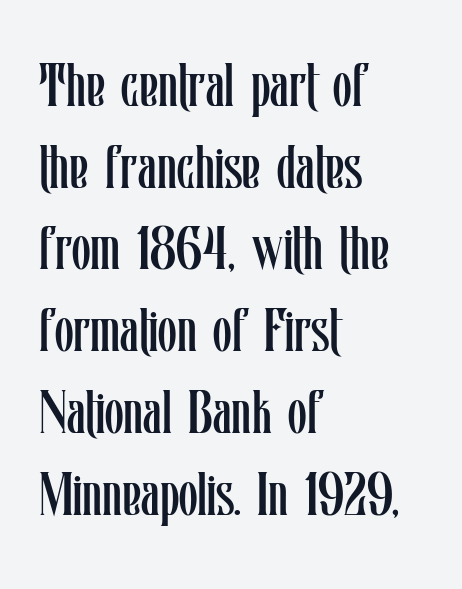
The image shows 61 px regular-weight, condensed type, upright; set left-aligned, normal line spacing (1.34x), normal letter spacing, not underlined; low stroke contrast and a medium x-height.
